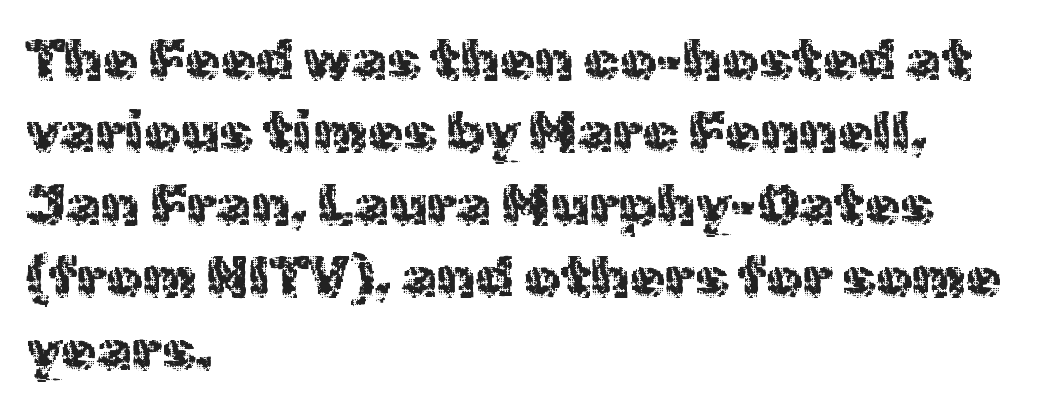
Q: Is the text bold? A: No.
Q: Is the text italic (slanted)? A: No, it is upright.
Q: Is the typeface a serif or a sans-serif typeface? A: Sans-serif.
Q: Is the text underlined? A: No.
Q: How is the paragraph aligned? A: Left-aligned.
Q: Is the spacing between letters normal or unusually wide? A: Normal.
Q: Is the spacing between lines tight, normal or loose? A: Normal.
Q: Width (condensed, normal, or wide)? A: Normal.
Q: x-height? A: Medium.
Q: Monospaced? A: No.
